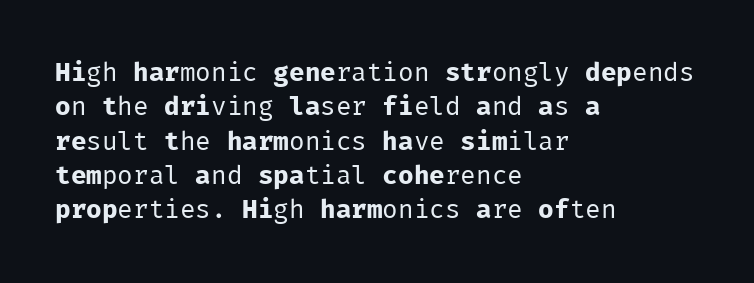
Leftover space on each line is placed entirely after the last word. Notice how the stems are strictly vertical — no italics here. The rendering uses a moderate line-height, typical for paragraphs. Underlining? Definitely not there. A light-to-regular cut is what we see here.
